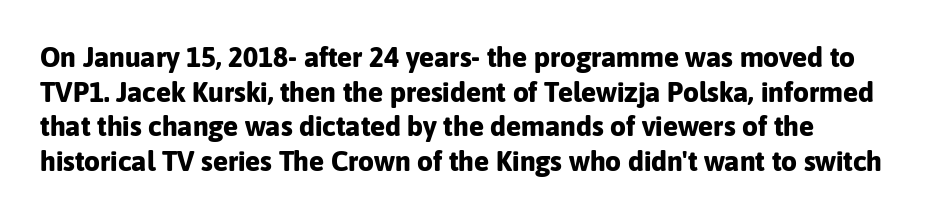
Look at the tracking — it's just the regular setting, nothing added. The specimen omits any rule beneath the text block's lines. The axis of the letterforms is exactly vertical. Think of a printed novel: that variable character pitch is what you see here.
